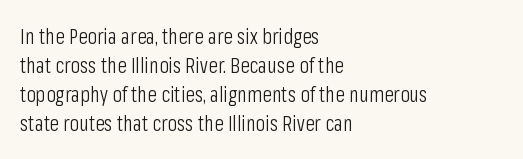
Tall strokes in this sample are plumb rather than angled. The passage shown has conventional tracking throughout. Every row of glyphs begins at an identical x-position on the left. A normal amount of white space separates one row of letters from the next. Type without underlining.
